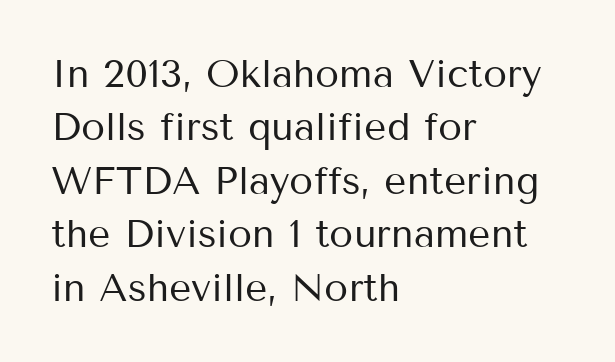
Reading down the block, your eye returns to a fixed left position each line. The line texture is even and compact thanks to regular tracking. I'd call this a sans setting — the letters go barefoot. A typesetter would call this proportional, since set widths differ per character.
